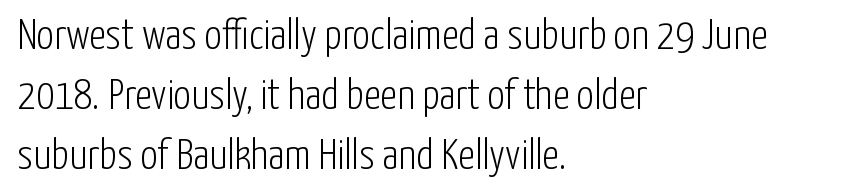
Are there feet on the stems? There aren't — it's a sans. Honestly, the letter spacing is just normal — you wouldn't notice it. Any mark beneath the type? The region is blank. Think standard paragraph weight, or any step lighter than that. Tall strokes in this sample are plumb rather than angled.
